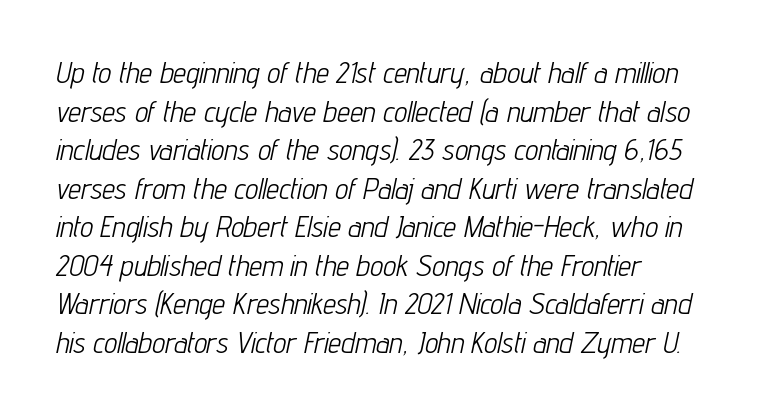
The image shows 29 px light, condensed type, italic (leaning right); set left-aligned, normal line spacing (1.33x), normal letter spacing, not underlined; low stroke contrast and a medium x-height.
